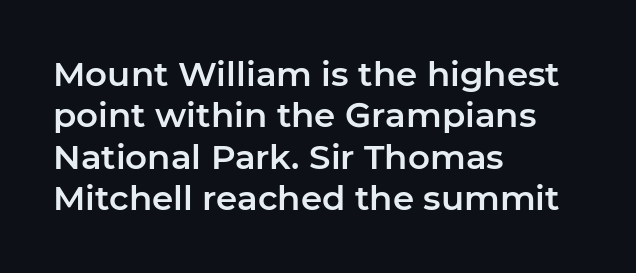
The image shows 34 px sans-serif type, upright; set left-aligned, line spacing 1.22x, normal letter spacing, not underlined; low stroke contrast and a medium x-height.
